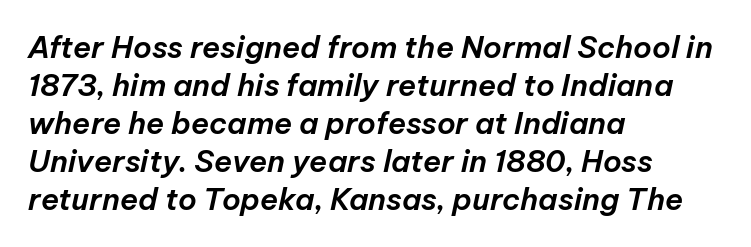
The image shows 30 px text type, italic (leaning right); set left-aligned, normal line spacing (1.27x), normal letter spacing, not underlined; low stroke contrast and a medium x-height.
